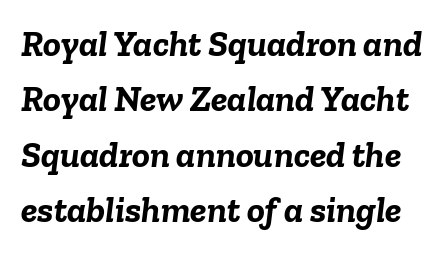
Q: Is the text bold? A: Yes.
Q: Is the text italic (slanted)? A: Yes, it leans right by about 6 degrees.
Q: Is the text underlined? A: No.
Q: Is the spacing between letters normal or unusually wide? A: Normal.
Q: Is the spacing between lines tight, normal or loose? A: Normal.
Q: Width (condensed, normal, or wide)? A: Normal.
Q: Stroke contrast? A: Low.
Q: x-height? A: Medium.
Q: Monospaced? A: No.
